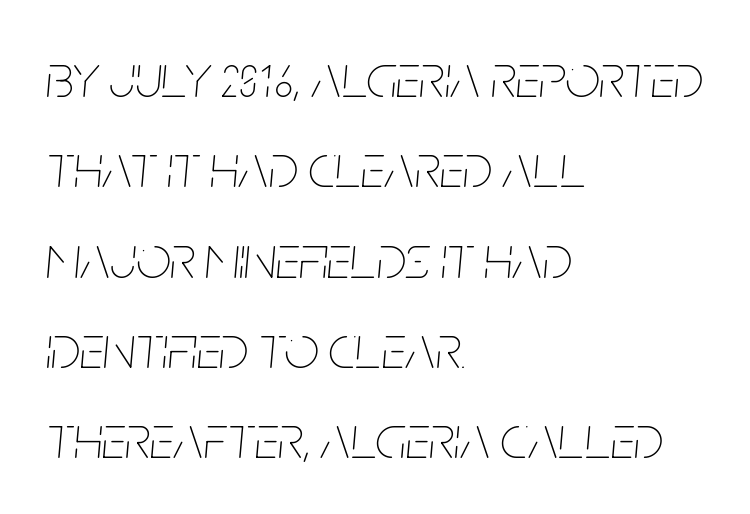
Q: Is the text bold? A: No.
Q: Is the text italic (slanted)? A: Yes, it leans right by about 5 degrees.
Q: Is the text underlined? A: No.
Q: How is the paragraph aligned? A: Left-aligned.
Q: Is the spacing between letters normal or unusually wide? A: Normal.
Q: Is the spacing between lines tight, normal or loose? A: Normal.
Q: Width (condensed, normal, or wide)? A: Condensed.
Q: Stroke contrast? A: Low.
Q: x-height? A: Large.
Q: Monospaced? A: No.
